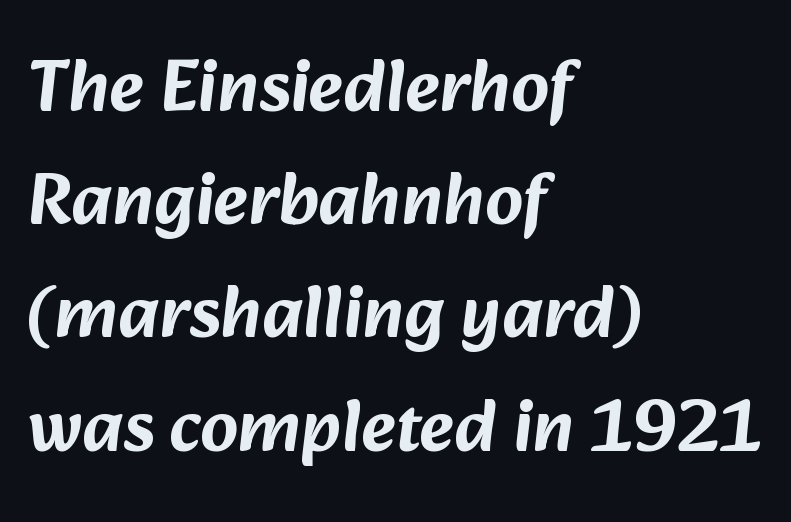
The image shows 74 px sans-serif type; set left-aligned, normal line spacing (1.53x), normal letter spacing, not underlined; low stroke contrast and a medium x-height.
